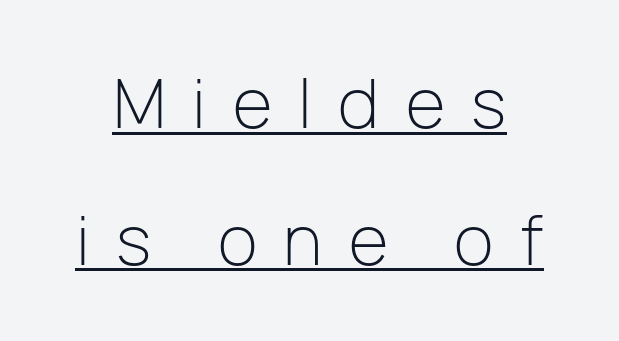
Q: Is the text bold? A: No.
Q: Is the text italic (slanted)? A: No, it is upright.
Q: Is the typeface a serif or a sans-serif typeface? A: Sans-serif.
Q: Is the text underlined? A: Yes.
Q: Is the spacing between letters normal or unusually wide? A: Unusually wide.
Q: Is the spacing between lines tight, normal or loose? A: Loose.
Q: Width (condensed, normal, or wide)? A: Normal.
Q: Stroke contrast? A: Low.
Q: x-height? A: Medium.
Q: Monospaced? A: No.
